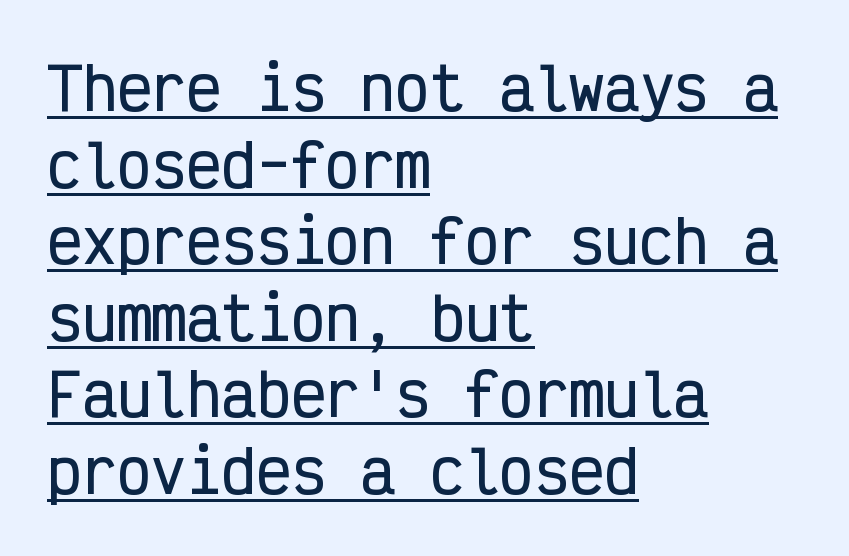
{"serif": "no", "italic": "no", "width": "condensed", "stroke_contrast": "low", "x_height": "medium", "monospaced": "yes", "underline": "yes", "align": "left", "line_spacing": "normal", "line_spacing_ratio": 1.32, "letter_spacing": "normal", "letter_spacing_em": 0.0, "glyph_px": 58}
